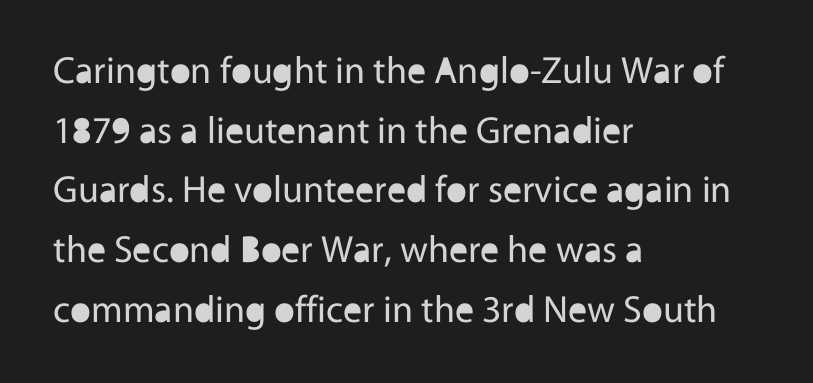
How are the letters spaced? Ordinarily, with no added tracking. No letter is thick-stroked: the sample isn't bold. This sample keeps an unexceptional amount of space between lines. Spacing verdict: proportional, widths tailored to each character. Clear beneath every line of the passage. The paragraph has a hard left edge and a soft right edge.
